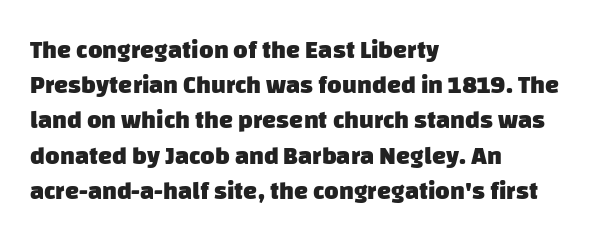
Underlining? Definitely not there. A full-strength bold gives these letters their thick strokes. The horizontal fit of the characters is conventional and even. These lines stack with their left ends in a neat column.
